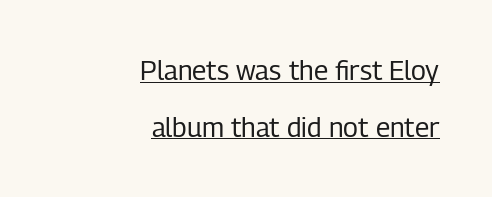
Q: Is the text bold? A: No.
Q: Is the text italic (slanted)? A: No, it is upright.
Q: Is the text underlined? A: Yes.
Q: How is the paragraph aligned? A: Right-aligned.
Q: Is the spacing between letters normal or unusually wide? A: Normal.
Q: Is the spacing between lines tight, normal or loose? A: Loose.
